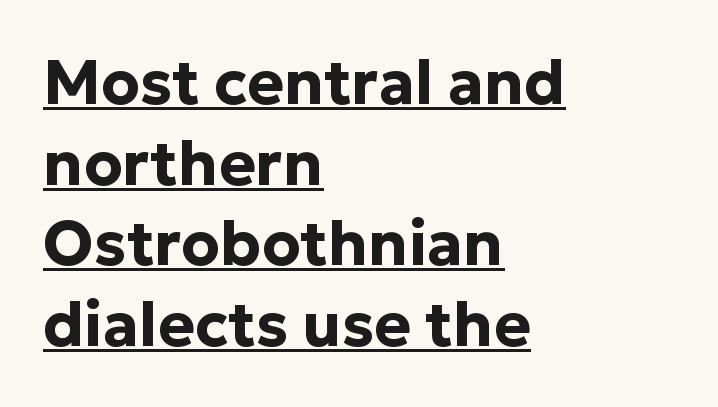
Q: Is the text bold? A: Yes.
Q: Is the text italic (slanted)? A: No, it is upright.
Q: Is the typeface a serif or a sans-serif typeface? A: Sans-serif.
Q: Is the text underlined? A: Yes.
Q: How is the paragraph aligned? A: Left-aligned.
Q: Is the spacing between letters normal or unusually wide? A: Normal.
Q: Is the spacing between lines tight, normal or loose? A: Normal.
Q: Width (condensed, normal, or wide)? A: Normal.
Q: Stroke contrast? A: Low.
Q: x-height? A: Medium.
Q: Monospaced? A: No.
